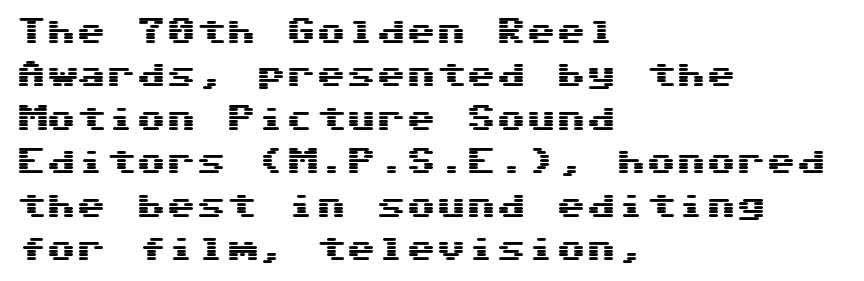
The image shows 30 px wide sans-serif type, upright, monospaced; set left-aligned, normal line spacing (1.45x), normal letter spacing, not underlined; medium stroke contrast and a medium x-height.
